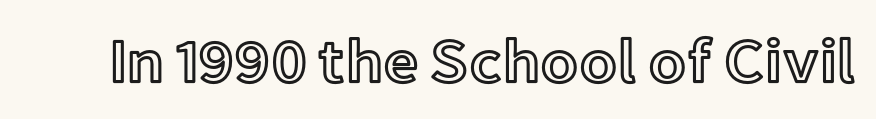
Q: Is the text italic (slanted)? A: No, it is upright.
Q: Is the text underlined? A: No.
Q: Is the spacing between letters normal or unusually wide? A: Normal.
Q: Width (condensed, normal, or wide)? A: Normal.
Q: x-height? A: Medium.
Q: Monospaced? A: No.
